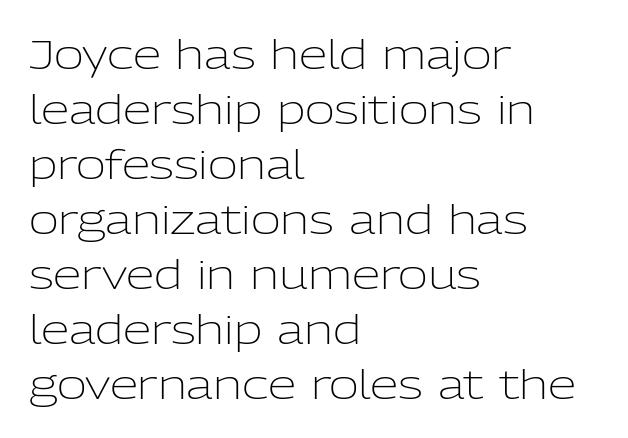
Unlike a traditional serif, this face leaves its strokes unadorned. Does the copy run flush right? No — it runs flush left. This is the regular roman posture of the typeface. The space directly below the letters is spotless. Spacing verdict: proportional, widths tailored to each character.
